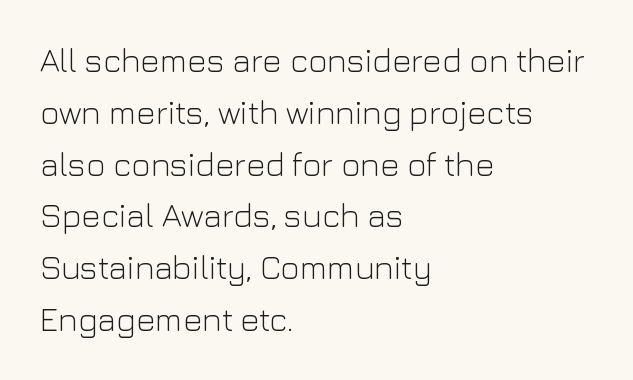
The image shows 33 px light sans-serif type, upright; set left-aligned, normal line spacing (1.57x), normal letter spacing, not underlined; low stroke contrast and a medium x-height.
